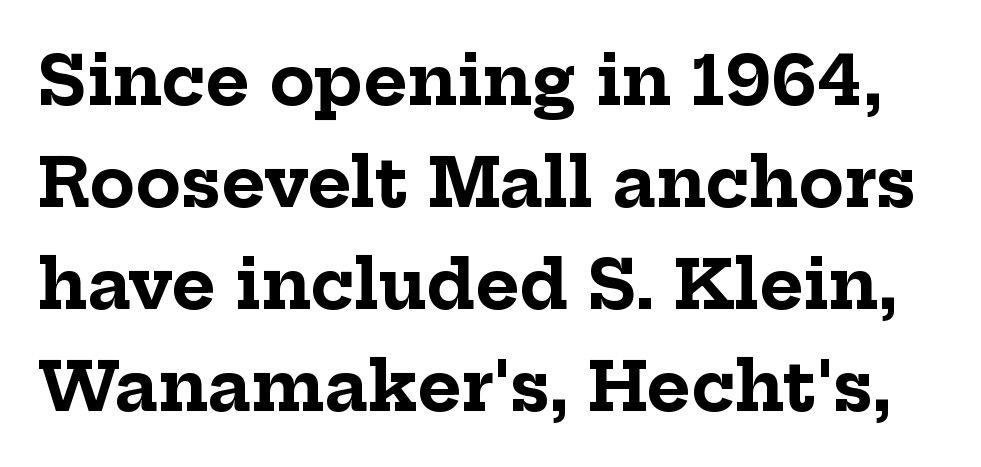
A bare baseline throughout the passage. Is this a sans? No — the strokes have serifs. Does the weight exceed regular? Yes, all the way to bold. What stands out about the letter spacing? Nothing — it is the standard amount. This is roman type, the default non-slanted kind.
